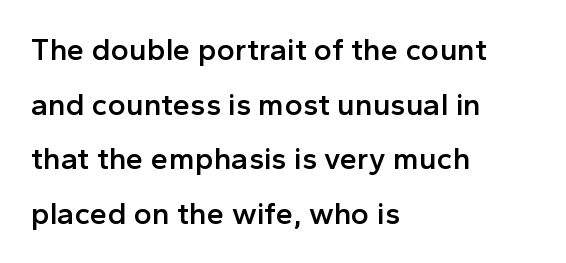
The image shows 31 px semibold sans-serif type, upright; set left-aligned, line spacing 1.76x, normal letter spacing, not underlined; a medium x-height.
